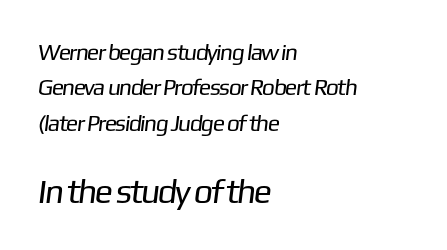
{"serif": "no", "bold": "no", "weight": "regular", "width": "normal", "stroke_contrast": "low", "x_height": "medium", "monospaced": "no", "underline": "no", "align": "left", "line_spacing": "normal", "line_spacing_ratio": 1.54, "letter_spacing": "normal", "letter_spacing_em": 0.0, "larger_block": "second", "size_ratio": 1.48, "glyph_px": 34}
